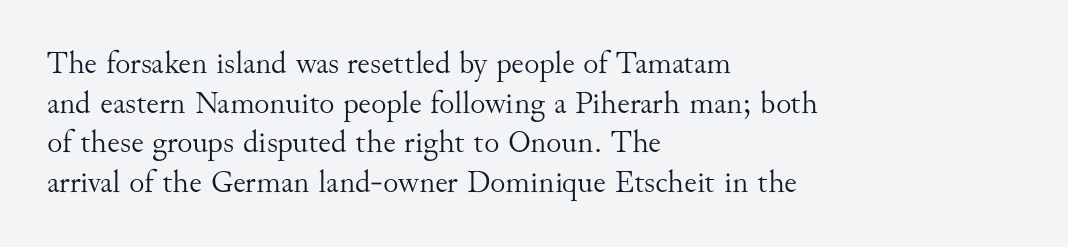
{"serif": "yes", "italic": "no", "bold": "no", "weight": "light", "width": "normal", "stroke_contrast": "medium", "x_height": "small", "monospaced": "no", "underline": "no", "align": "left", "line_spacing_ratio": 1.24, "letter_spacing": "normal", "letter_spacing_em": 0.0, "glyph_px": 32}
